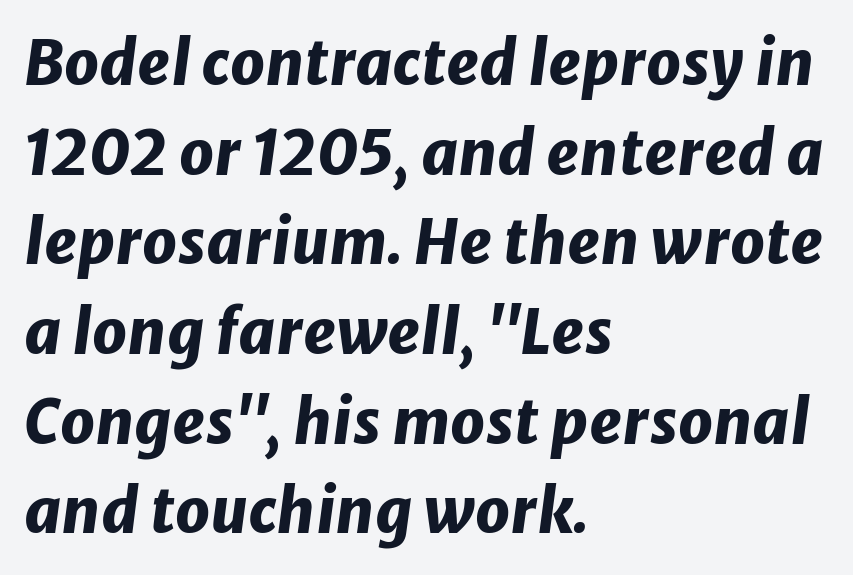
Q: Is the text bold? A: Yes.
Q: Is the text italic (slanted)? A: Yes, it leans right by about 8 degrees.
Q: Is the text underlined? A: No.
Q: How is the paragraph aligned? A: Left-aligned.
Q: Is the spacing between letters normal or unusually wide? A: Normal.
Q: Is the spacing between lines tight, normal or loose? A: Normal.
Q: Width (condensed, normal, or wide)? A: Normal.
Q: Stroke contrast? A: Low.
Q: x-height? A: Medium.
Q: Monospaced? A: No.
